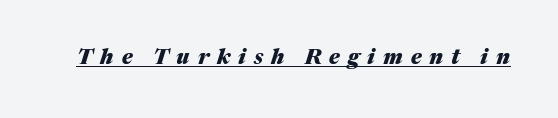
The image shows 21 px bold type, italic (leaning right); set unusually wide letter spacing (+0.38 em), underlined.
